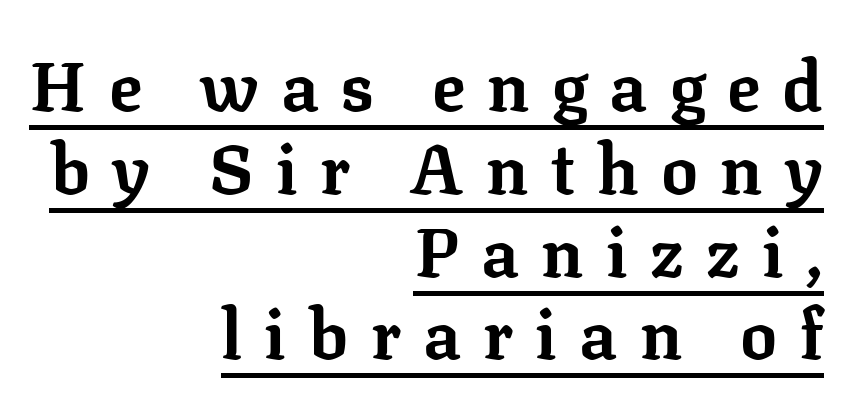
Ordinary non-slanted type is in use. Characters follow at a spacing far wider than the type designer built in. The string is rendered with underlining switched on. As a designer I'd log this as weight 700, bold. Letterform terminals end in serifs throughout the passage. A typesetter would call this proportional, since set widths differ per character.
